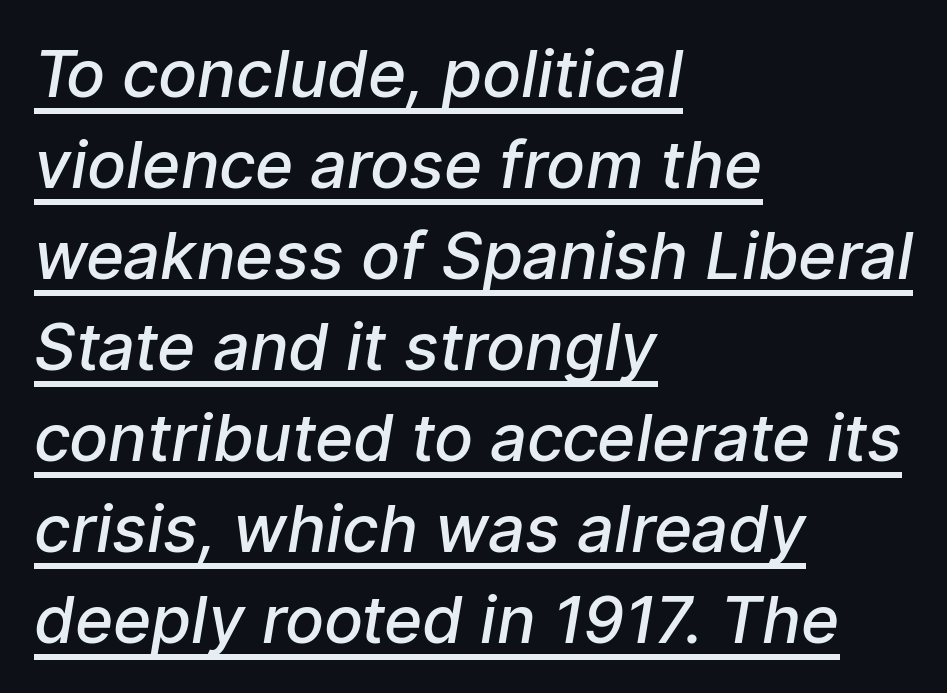
The image shows 65 px semibold sans-serif type; set left-aligned, normal line spacing (1.4x), normal letter spacing, underlined; low stroke contrast and a medium x-height.
